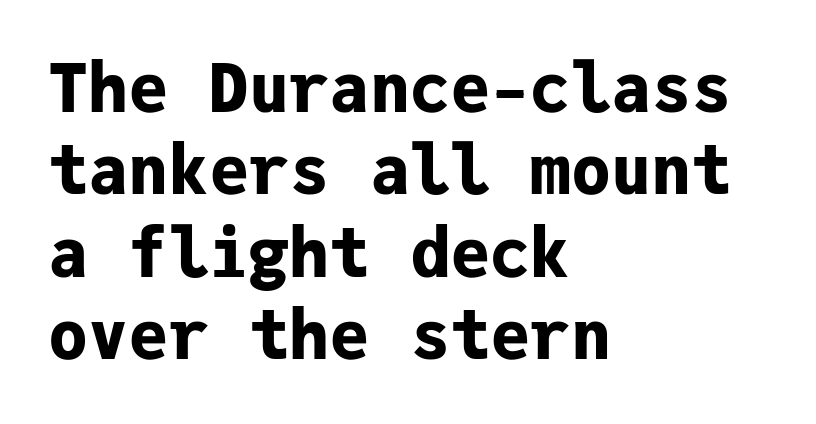
Q: Is the text bold? A: Yes.
Q: Is the text italic (slanted)? A: No, it is upright.
Q: Is the typeface a serif or a sans-serif typeface? A: Sans-serif.
Q: Is the text underlined? A: No.
Q: How is the paragraph aligned? A: Left-aligned.
Q: Is the spacing between letters normal or unusually wide? A: Normal.
Q: Width (condensed, normal, or wide)? A: Normal.
Q: Stroke contrast? A: Low.
Q: x-height? A: Medium.
Q: Monospaced? A: Yes.
